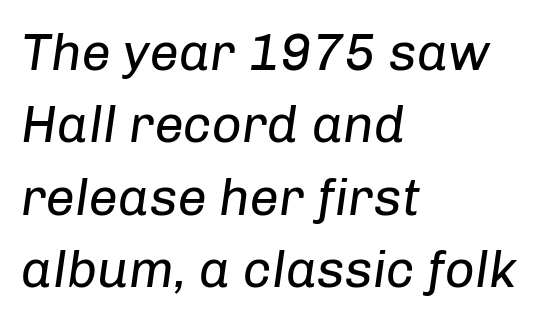
The image shows 52 px regular-weight type, italic (leaning right); set left-aligned, normal line spacing (1.39x), normal letter spacing, not underlined; low stroke contrast and a medium x-height.
